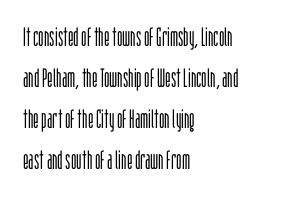
Q: Is the text bold? A: No.
Q: Is the text italic (slanted)? A: No, it is upright.
Q: Is the text underlined? A: No.
Q: How is the paragraph aligned? A: Left-aligned.
Q: Is the spacing between letters normal or unusually wide? A: Normal.
Q: Is the spacing between lines tight, normal or loose? A: Normal.
